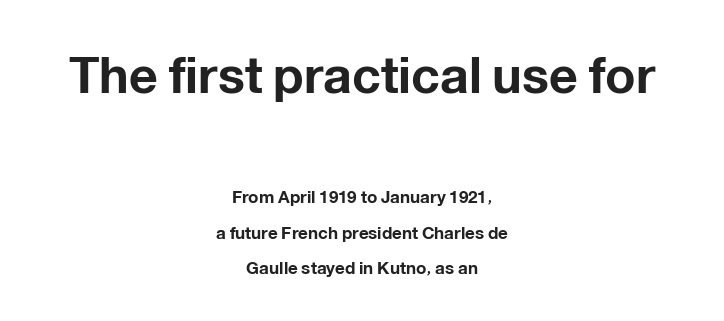
A sans-serif font was chosen for this passage. Does the bottom block carry the larger type? No, the top block does. The specimen omits any rule beneath the text block's lines. Heavy, bold letterforms.
